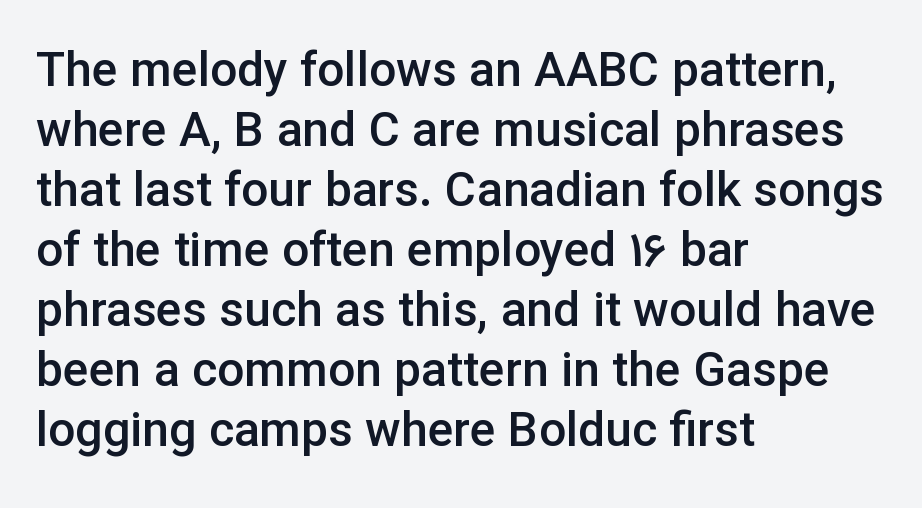
Q: Is the text bold? A: Semi-bold.
Q: Is the text italic (slanted)? A: No, it is upright.
Q: Is the typeface a serif or a sans-serif typeface? A: Sans-serif.
Q: Is the text underlined? A: No.
Q: How is the paragraph aligned? A: Left-aligned.
Q: Is the spacing between letters normal or unusually wide? A: Normal.
Q: Is the spacing between lines tight, normal or loose? A: Normal.
Q: Width (condensed, normal, or wide)? A: Normal.
Q: Stroke contrast? A: Low.
Q: x-height? A: Medium.
Q: Monospaced? A: No.
